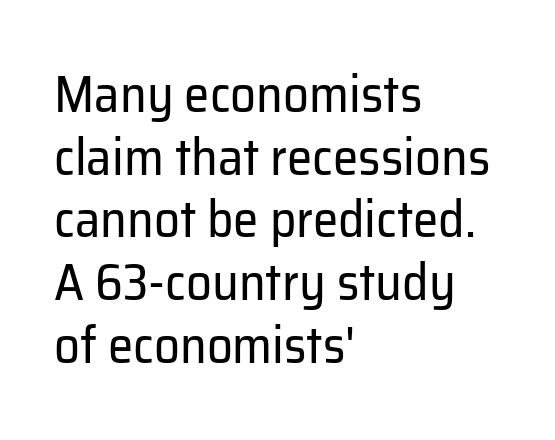
Q: Is the text bold? A: No.
Q: Is the text italic (slanted)? A: No, it is upright.
Q: Is the typeface a serif or a sans-serif typeface? A: Sans-serif.
Q: Is the text underlined? A: No.
Q: How is the paragraph aligned? A: Left-aligned.
Q: Is the spacing between letters normal or unusually wide? A: Normal.
Q: Width (condensed, normal, or wide)? A: Normal.
Q: Stroke contrast? A: Low.
Q: x-height? A: Medium.
Q: Monospaced? A: No.
